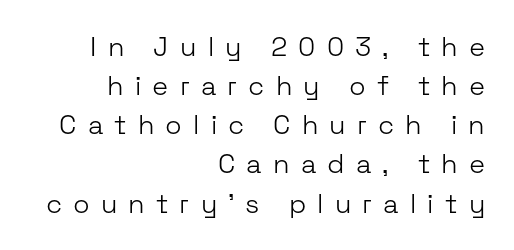
Compared with a flush-left layout, this one pins lines to the opposite, right side. Unlike italic type, these characters show no tilt at all. Is the type heavy? It reads as light-to-regular instead. Words float on clear page, feet unadorned.
